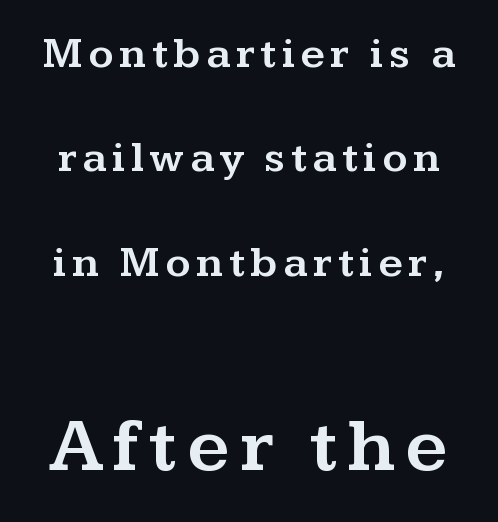
You could not count columns in this text — the font is proportionally spaced. Little horizontal feet cap the strokes, marking this as serif type. This sample uses an upright cut, with every glyph sitting square on the baseline. The passage shown begins with its smaller block and ends with its larger one. The specimen omits any rule beneath the text block's lines.
